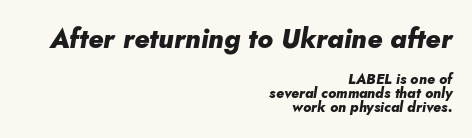
{"italic": "yes", "lean": "right", "slant_degrees": 10, "bold": "yes", "underline": "no", "align": "right", "line_spacing": "tight", "line_spacing_ratio": 1.01, "letter_spacing": "normal", "letter_spacing_em": 0.0, "larger_block": "first", "size_ratio": 1.93, "glyph_px": 27}
